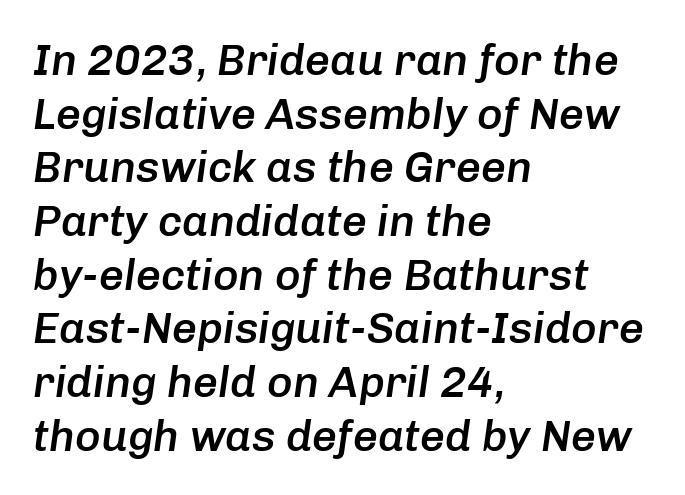
Q: Is the text bold? A: Semi-bold.
Q: Is the text italic (slanted)? A: Yes, it leans right by about 8 degrees.
Q: Is the text underlined? A: No.
Q: How is the paragraph aligned? A: Left-aligned.
Q: Is the spacing between letters normal or unusually wide? A: Normal.
Q: Width (condensed, normal, or wide)? A: Normal.
Q: Stroke contrast? A: Low.
Q: x-height? A: Medium.
Q: Monospaced? A: No.
